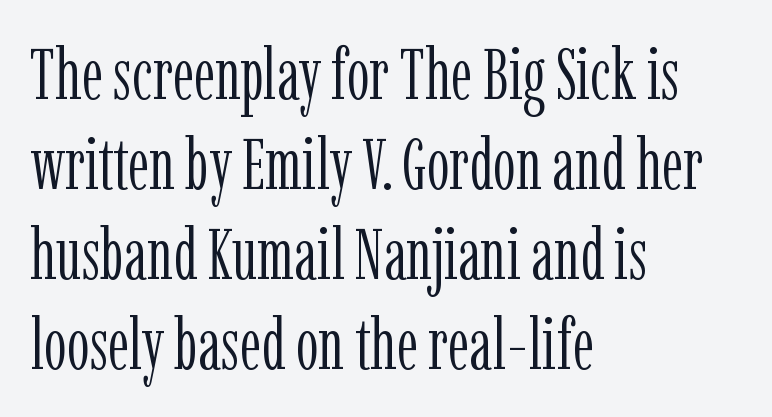
The image shows 72 px light, condensed serif type, upright; set left-aligned, normal line spacing (1.25x), normal letter spacing, not underlined; low stroke contrast and a medium x-height.
